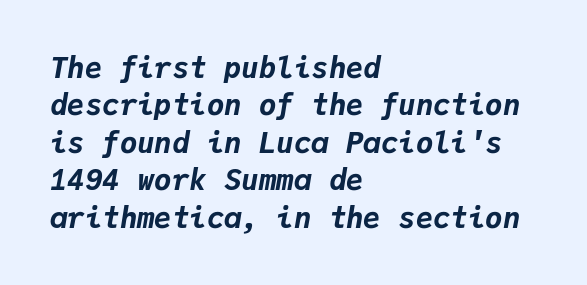
Q: Is the text bold? A: Yes.
Q: Is the text italic (slanted)? A: Yes, it leans right by about 9 degrees.
Q: Is the text underlined? A: No.
Q: How is the paragraph aligned? A: Left-aligned.
Q: Is the spacing between letters normal or unusually wide? A: Normal.
Q: Is the spacing between lines tight, normal or loose? A: Normal.
Q: Width (condensed, normal, or wide)? A: Normal.
Q: Stroke contrast? A: Low.
Q: x-height? A: Medium.
Q: Monospaced? A: Yes.
